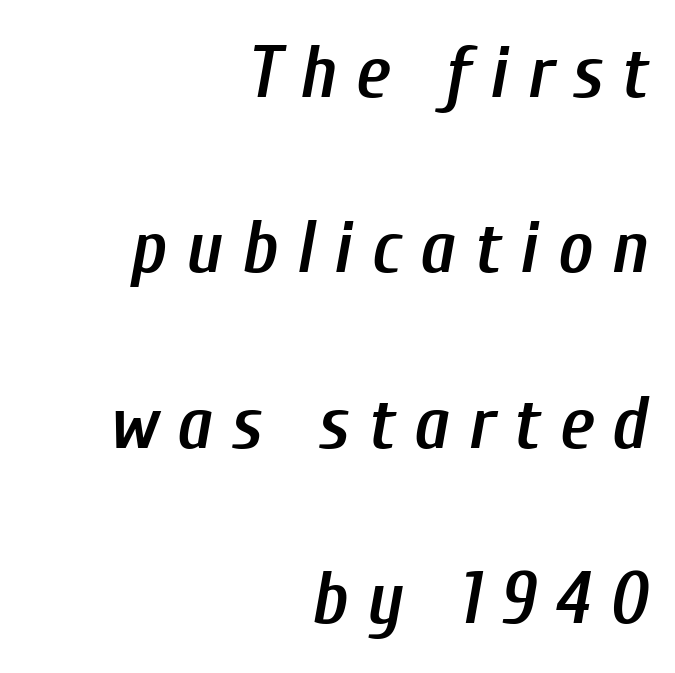
The line-height multiplier appears high, well above default. Alignment: flush right. These lines have a slow, spaced-out rhythm from letter to letter. Its strokes are somewhat broadened, the hallmark of semibold type. Descender tails drop into unmarked territory.
